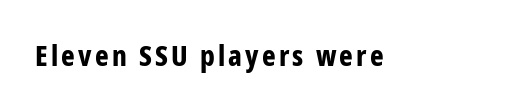
The image shows 29 px bold, condensed sans-serif type, upright; set not underlined; low stroke contrast and a medium x-height.
